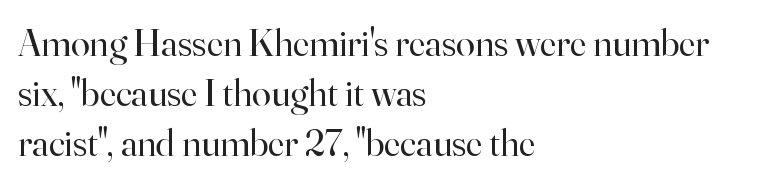
The image shows 38 px regular-weight serif type, upright; set left-aligned, normal line spacing (1.32x), normal letter spacing, not underlined; high stroke contrast and a small x-height.
